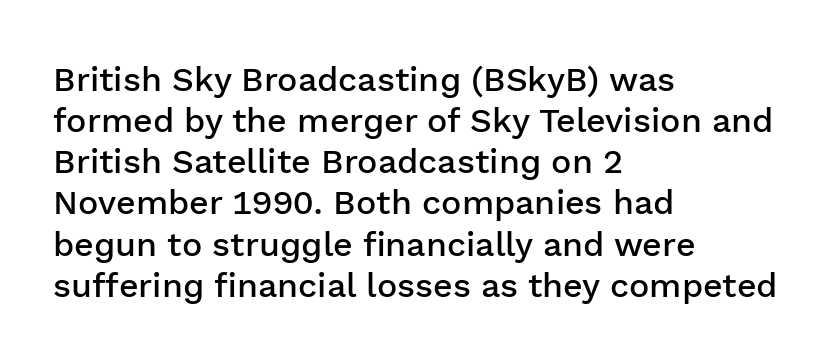
Q: Is the text bold? A: Semi-bold.
Q: Is the text italic (slanted)? A: No, it is upright.
Q: Is the typeface a serif or a sans-serif typeface? A: Sans-serif.
Q: Is the text underlined? A: No.
Q: How is the paragraph aligned? A: Left-aligned.
Q: Is the spacing between letters normal or unusually wide? A: Normal.
Q: Width (condensed, normal, or wide)? A: Normal.
Q: Stroke contrast? A: Low.
Q: x-height? A: Medium.
Q: Monospaced? A: No.
